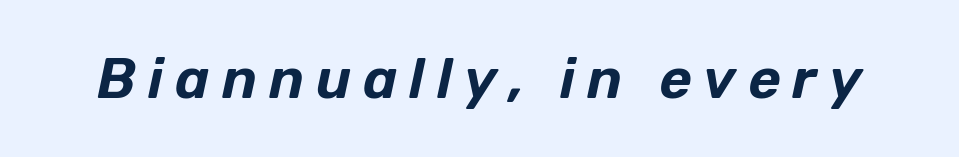
The image shows 56 px text type, italic (leaning right); set unusually wide letter spacing (+0.21 em), not underlined; low stroke contrast and a medium x-height.
